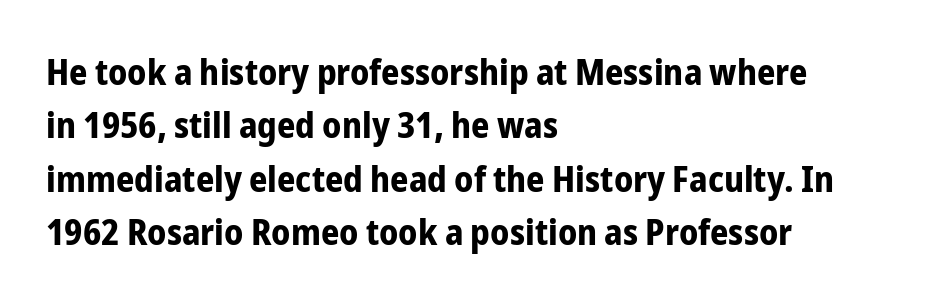
The image shows 36 px bold, condensed sans-serif type, upright; set left-aligned, normal line spacing (1.48x), normal letter spacing, not underlined; low stroke contrast and a medium x-height.
